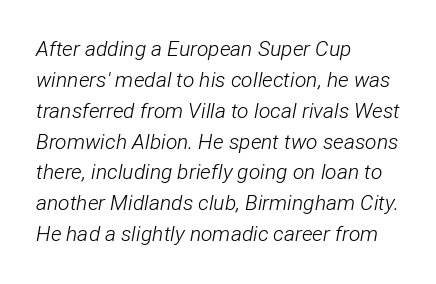
Q: Is the text bold? A: No.
Q: Is the text italic (slanted)? A: Yes, it leans right by about 12 degrees.
Q: Is the text underlined? A: No.
Q: How is the paragraph aligned? A: Left-aligned.
Q: Is the spacing between letters normal or unusually wide? A: Normal.
Q: Is the spacing between lines tight, normal or loose? A: Normal.
